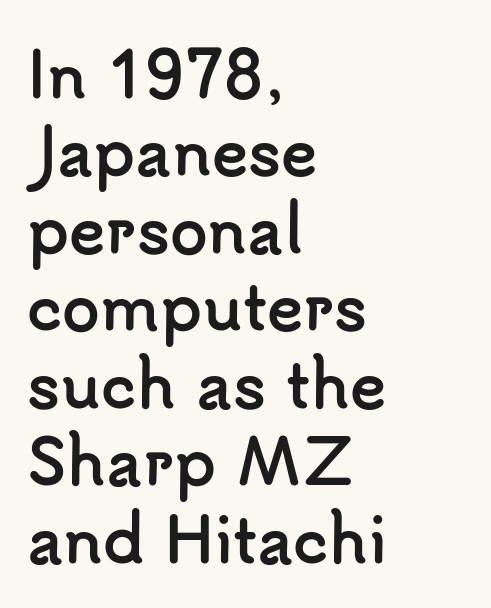
The image shows 61 px semibold sans-serif type, upright; set left-aligned, normal line spacing (1.27x), normal letter spacing, not underlined; low stroke contrast and a small x-height.
